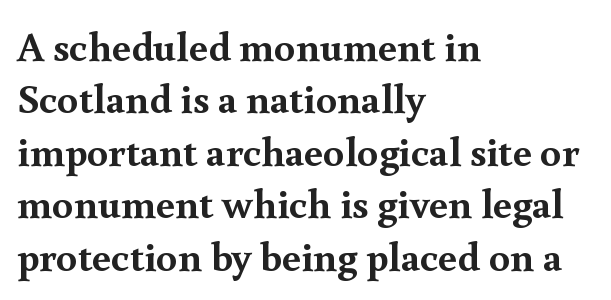
The image shows 42 px semibold serif type, upright; set left-aligned, normal line spacing (1.25x), normal letter spacing, not underlined; a small x-height.
